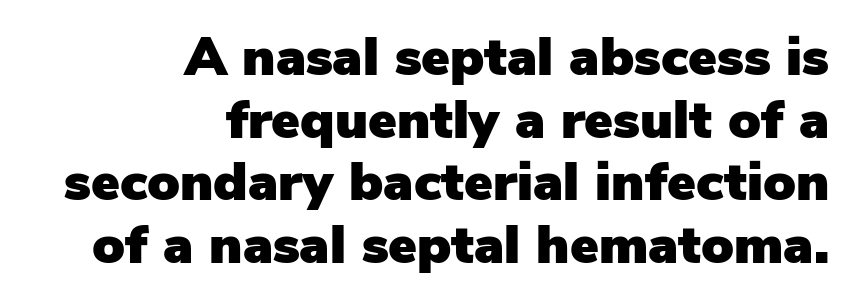
Q: Is the text italic (slanted)? A: No, it is upright.
Q: Is the typeface a serif or a sans-serif typeface? A: Sans-serif.
Q: Is the text underlined? A: No.
Q: How is the paragraph aligned? A: Right-aligned.
Q: Is the spacing between letters normal or unusually wide? A: Normal.
Q: Width (condensed, normal, or wide)? A: Normal.
Q: Stroke contrast? A: Low.
Q: x-height? A: Medium.
Q: Monospaced? A: No.
